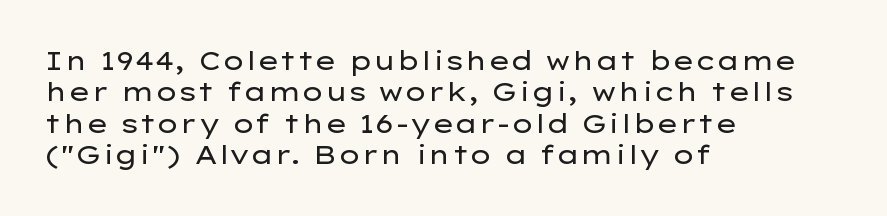
{"italic": "no", "bold": "no", "underline": "no", "align": "left", "line_spacing_ratio": 1.21, "letter_spacing": "normal", "letter_spacing_em": 0.0, "glyph_px": 26}
